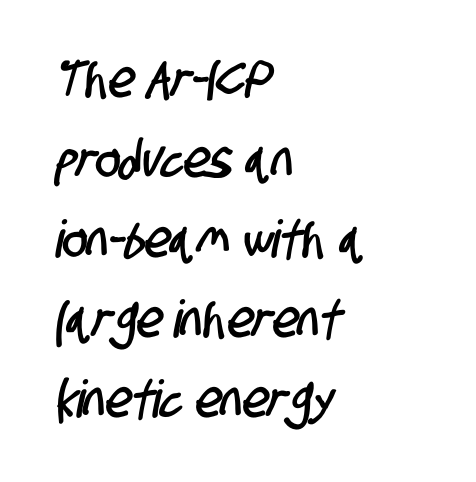
Honestly, the letter spacing is just normal — you wouldn't notice it. Regarding leading, the lines here are spaced in the standard way. The ragged edge is on the right, which tells us the setting is flush left. Looks like regular typesetting: each glyph gets only the width it needs. Does the type have serifs? No, each stem ends abruptly. The zone under the glyphs is completely vacant.
